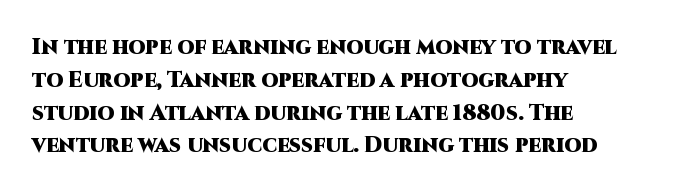
Q: Is the text bold? A: Yes.
Q: Is the text italic (slanted)? A: No, it is upright.
Q: Is the text underlined? A: No.
Q: How is the paragraph aligned? A: Left-aligned.
Q: Is the spacing between letters normal or unusually wide? A: Normal.
Q: Is the spacing between lines tight, normal or loose? A: Normal.
